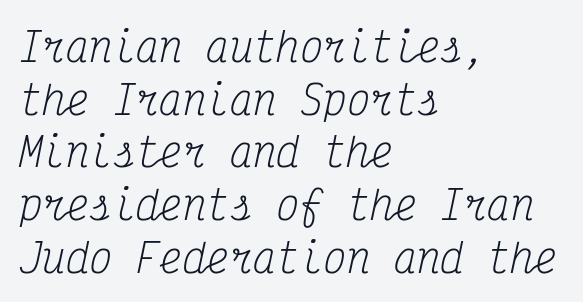
The image shows 39 px regular-weight, condensed serif type, italic (leaning right), monospaced; set left-aligned, normal line spacing (1.35x), normal letter spacing, not underlined; medium stroke contrast and a medium x-height.
